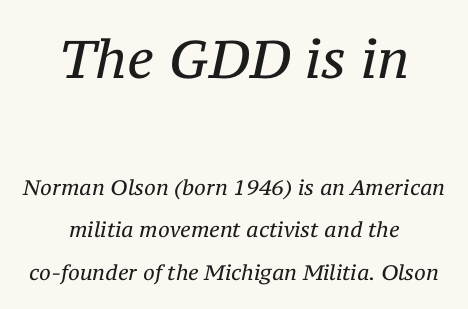
Q: Is the text bold? A: No.
Q: Is the text italic (slanted)? A: Yes, it leans right by about 12 degrees.
Q: Is the typeface a serif or a sans-serif typeface? A: Serif.
Q: Is the text underlined? A: No.
Q: How is the paragraph aligned? A: Centered.
Q: Is the spacing between letters normal or unusually wide? A: Normal.
Q: Is the spacing between lines tight, normal or loose? A: Loose.
Q: Which block of text is set in a larger size, the first (top) or the second (bottom)? A: The first (top) one.
Q: Width (condensed, normal, or wide)? A: Normal.
Q: Stroke contrast? A: Medium.
Q: x-height? A: Medium.
Q: Monospaced? A: No.
